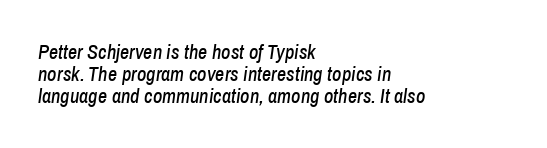
These lines keep a tight, regular rhythm from letter to letter. It's the slanting kind of type. Type without underlining. Layout note: lines flush left. Compared with typical paragraphs, the rows here are closer together.
